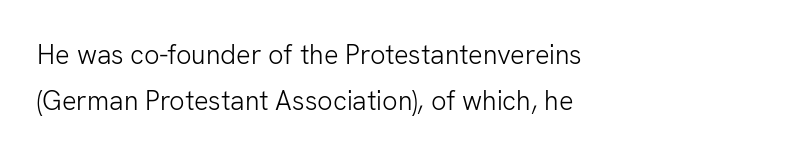
Q: Is the text bold? A: No.
Q: Is the text italic (slanted)? A: No, it is upright.
Q: Is the text underlined? A: No.
Q: How is the paragraph aligned? A: Left-aligned.
Q: Is the spacing between letters normal or unusually wide? A: Normal.
